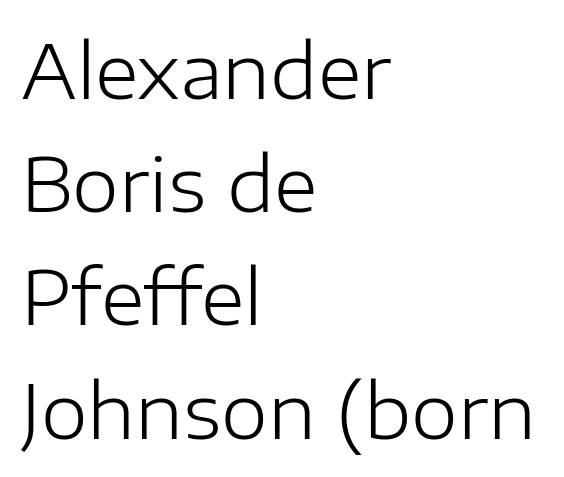
Q: Is the text bold? A: No.
Q: Is the text italic (slanted)? A: No, it is upright.
Q: Is the typeface a serif or a sans-serif typeface? A: Sans-serif.
Q: Is the text underlined? A: No.
Q: How is the paragraph aligned? A: Left-aligned.
Q: Is the spacing between letters normal or unusually wide? A: Normal.
Q: Is the spacing between lines tight, normal or loose? A: Normal.
Q: Width (condensed, normal, or wide)? A: Normal.
Q: Stroke contrast? A: Low.
Q: x-height? A: Medium.
Q: Monospaced? A: No.
